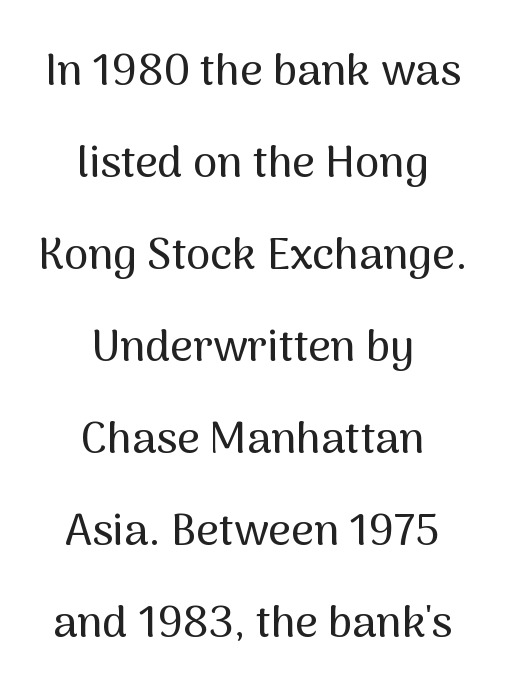
The string is rendered with underlining switched off. Each word holds together tightly as a unit, with standard inter-letter gaps. Is there any slant? The stems are plumb. You could fit nearly another row in the gap between these rows.
